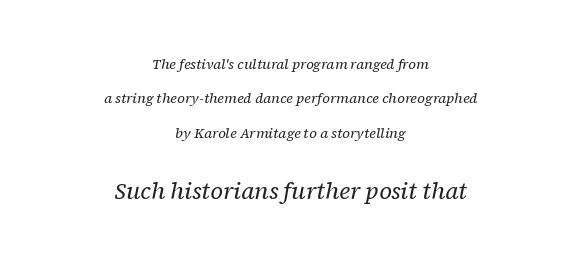
Q: Is the text bold? A: No.
Q: Is the text italic (slanted)? A: Yes, it leans right by about 12 degrees.
Q: Is the text underlined? A: No.
Q: How is the paragraph aligned? A: Centered.
Q: Is the spacing between letters normal or unusually wide? A: Normal.
Q: Is the spacing between lines tight, normal or loose? A: Loose.
Q: Which block of text is set in a larger size, the first (top) or the second (bottom)? A: The second (bottom) one.
